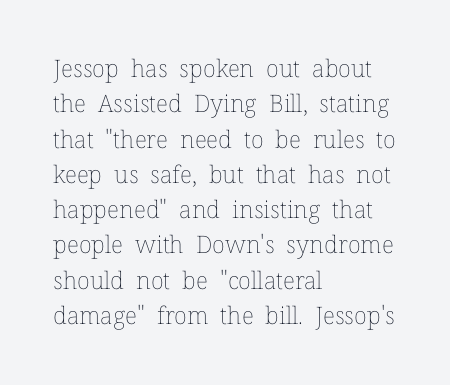
Tracking value appears to be zero — textbook default spacing. Posture: straight, roman, zero tilt. Leftover space on each line is placed entirely after the last word. This is not heavy type; no bold has been used.
